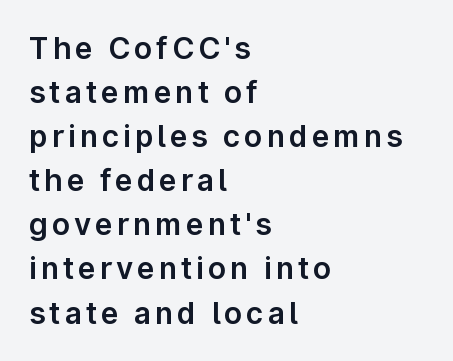
The image shows 30 px sans-serif type, upright; set left-aligned, normal line spacing (1.47x), not underlined; low stroke contrast and a medium x-height.
